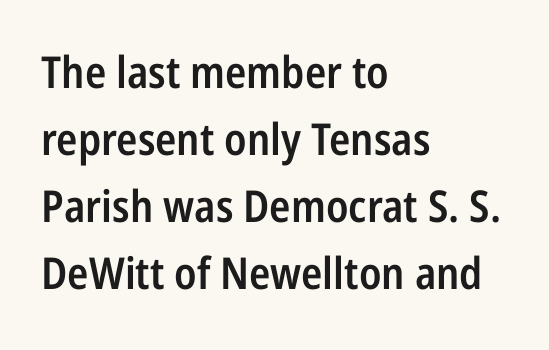
Q: Is the text bold? A: Semi-bold.
Q: Is the text italic (slanted)? A: No, it is upright.
Q: Is the typeface a serif or a sans-serif typeface? A: Sans-serif.
Q: Is the text underlined? A: No.
Q: How is the paragraph aligned? A: Left-aligned.
Q: Is the spacing between letters normal or unusually wide? A: Normal.
Q: Is the spacing between lines tight, normal or loose? A: Normal.
Q: Width (condensed, normal, or wide)? A: Condensed.
Q: Stroke contrast? A: Low.
Q: x-height? A: Medium.
Q: Monospaced? A: No.
